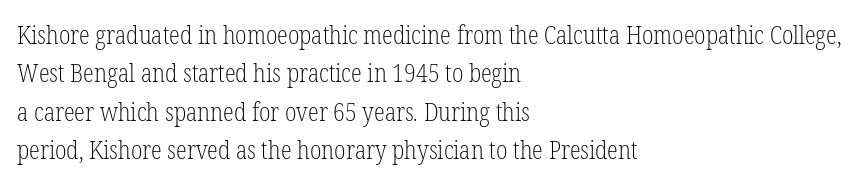
Q: Is the text bold? A: No.
Q: Is the text italic (slanted)? A: No, it is upright.
Q: Is the text underlined? A: No.
Q: How is the paragraph aligned? A: Left-aligned.
Q: Is the spacing between letters normal or unusually wide? A: Normal.
Q: Is the spacing between lines tight, normal or loose? A: Normal.
